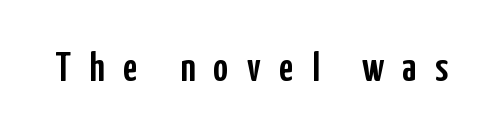
Q: Is the text italic (slanted)? A: No, it is upright.
Q: Is the typeface a serif or a sans-serif typeface? A: Sans-serif.
Q: Is the text underlined? A: No.
Q: Is the spacing between letters normal or unusually wide? A: Unusually wide.
Q: Width (condensed, normal, or wide)? A: Condensed.
Q: Stroke contrast? A: Low.
Q: x-height? A: Medium.
Q: Monospaced? A: No.
